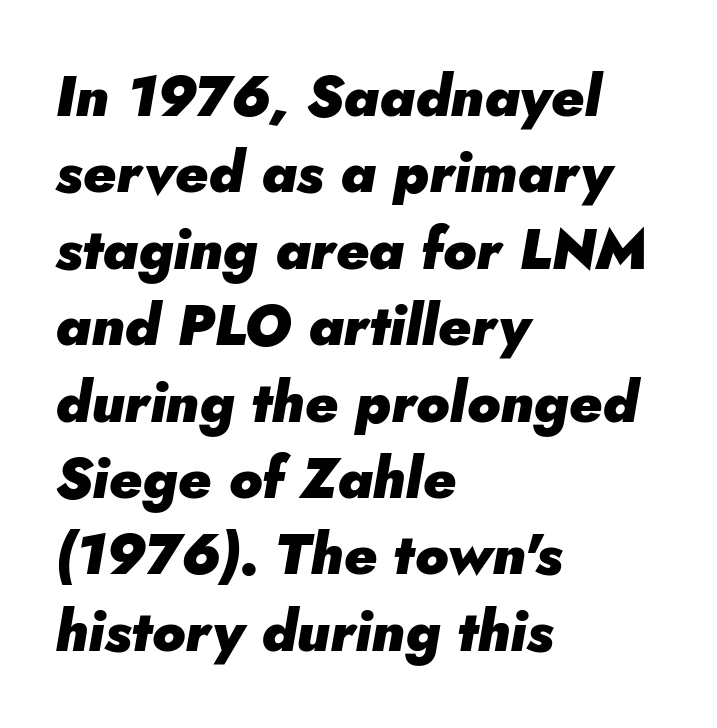
The image shows 57 px heavy type, italic (leaning right); set left-aligned, normal line spacing (1.34x), normal letter spacing, not underlined; low stroke contrast and a small x-height.
